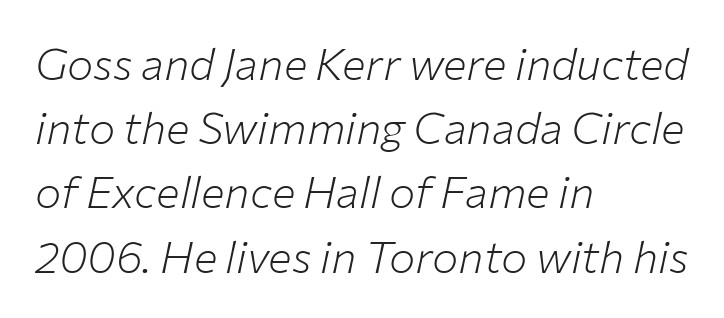
The image shows 44 px light type, italic (leaning right); set left-aligned, normal line spacing (1.46x), normal letter spacing, not underlined; low stroke contrast and a medium x-height.
